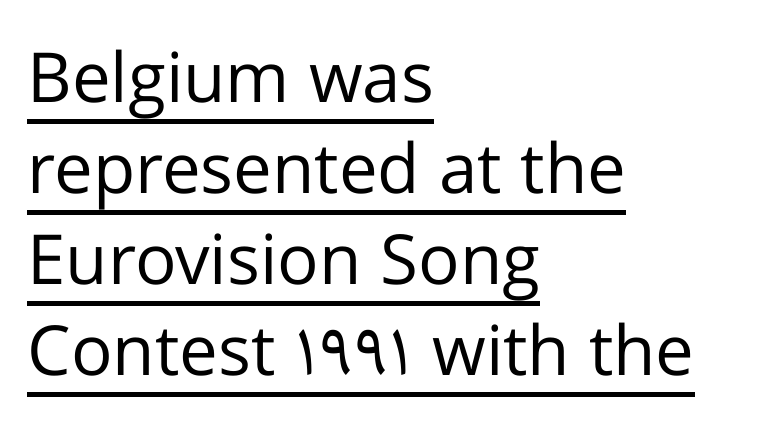
Q: Is the text bold? A: No.
Q: Is the text italic (slanted)? A: No, it is upright.
Q: Is the typeface a serif or a sans-serif typeface? A: Sans-serif.
Q: Is the text underlined? A: Yes.
Q: How is the paragraph aligned? A: Left-aligned.
Q: Is the spacing between letters normal or unusually wide? A: Normal.
Q: Is the spacing between lines tight, normal or loose? A: Normal.
Q: Width (condensed, normal, or wide)? A: Normal.
Q: Stroke contrast? A: Low.
Q: x-height? A: Medium.
Q: Monospaced? A: No.
